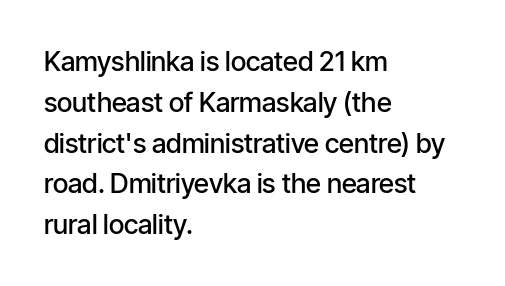
{"italic": "no", "bold": "semi", "underline": "no", "align": "left", "line_spacing": "normal", "line_spacing_ratio": 1.51, "letter_spacing": "normal", "letter_spacing_em": 0.0, "glyph_px": 27}
